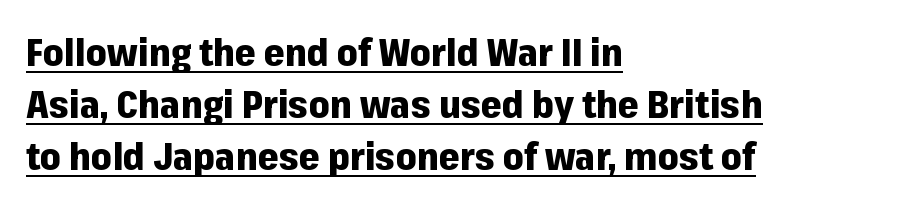
The image shows 37 px heavy sans-serif type, upright; set left-aligned, normal line spacing (1.4x), normal letter spacing, underlined; low stroke contrast and a medium x-height.
